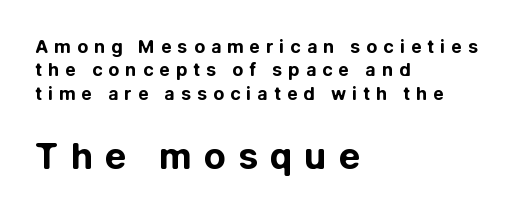
{"serif": "no", "italic": "no", "bold": "yes", "weight": "bold", "width": "normal", "stroke_contrast": "low", "x_height": "medium", "monospaced": "no", "underline": "no", "align": "left", "line_spacing": "normal", "line_spacing_ratio": 1.3, "letter_spacing": "wide", "letter_spacing_em": 0.33, "larger_block": "second", "size_ratio": 2.0, "glyph_px": 36}
